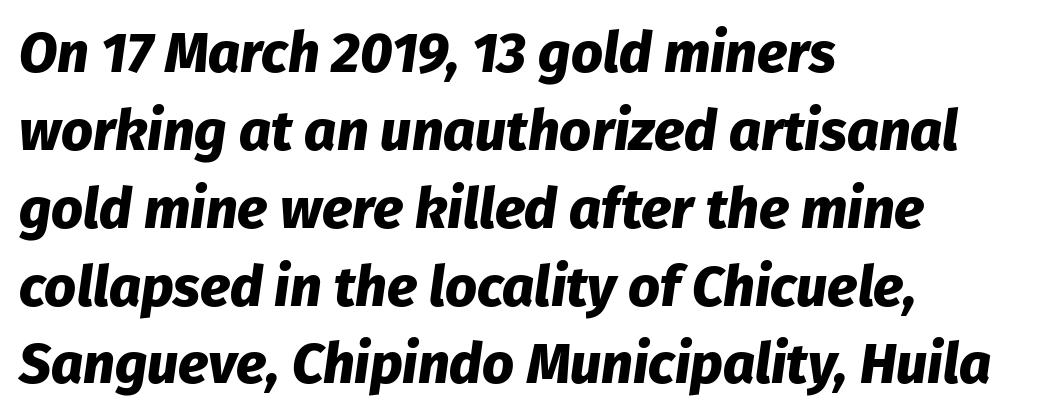
Any mark beneath the type? The region is blank. Horizontal bands of white between lines are of average thickness. Do the characters align in a grid? No, the font is proportional. Heavy, bold letterforms.
